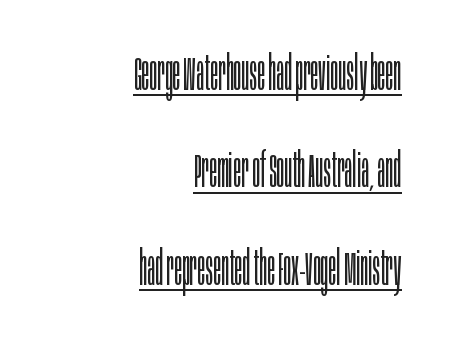
Horizontal bands of white between lines are thick stripes. The font's upright variant was chosen for this text. Are there feet on the stems? There aren't — it's a sans. Weight class: somewhere from thin through regular. Short and long lines alike share a common ending point at right.
